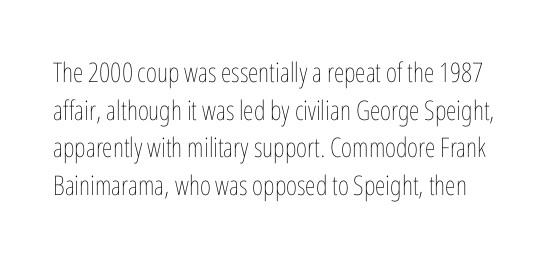
The font's upright variant was chosen for this text. Anything drawn beneath the words? Only blank space. The space between consecutive lines is moderate. Nothing heavy about these letters — not bold at all.
